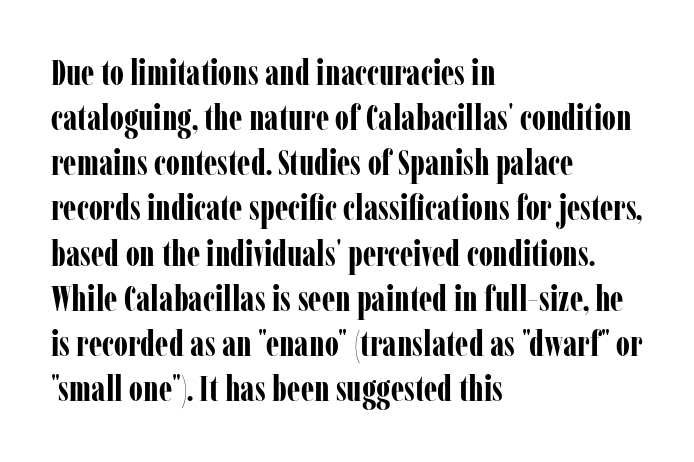
This sample uses a serif face. Strokes here are thick enough to call this a true bold. This block has exactly the height ordinary leading produces. A typesetter would mark this as roman, not italic. Character widths vary here, with narrow letters taking less room than wide ones.
